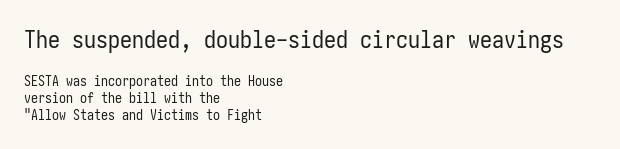
Q: Is the text bold? A: No.
Q: Is the text italic (slanted)? A: No, it is upright.
Q: Is the text underlined? A: No.
Q: How is the paragraph aligned? A: Left-aligned.
Q: Is the spacing between letters normal or unusually wide? A: Normal.
Q: Which block of text is set in a larger size, the first (top) or the second (bottom)? A: The first (top) one.
